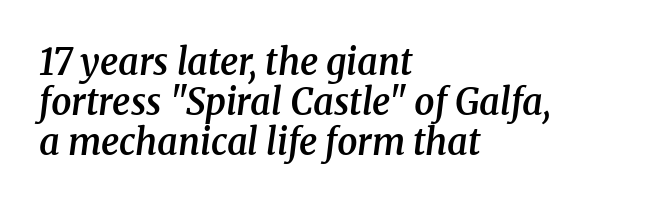
The area under the type is left untouched. Type style note: has serifs. On the weight axis this lands at semibold, roughly 600. The letters sit at their default tracking, neither squeezed nor spread.
